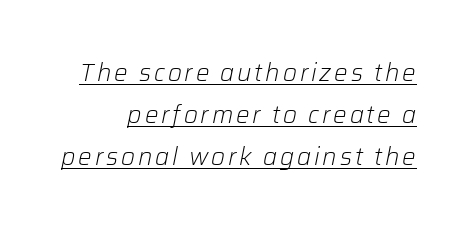
Q: Is the text bold? A: No.
Q: Is the text italic (slanted)? A: Yes, it leans right by about 12 degrees.
Q: Is the text underlined? A: Yes.
